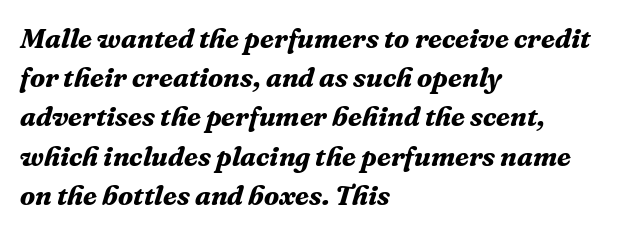
{"serif": "yes", "italic": "yes", "lean": "right", "slant_degrees": 16, "bold": "yes", "weight": "bold", "width": "normal", "stroke_contrast": "medium", "x_height": "medium", "monospaced": "no", "underline": "no", "align": "left", "line_spacing": "normal", "line_spacing_ratio": 1.4, "letter_spacing": "normal", "letter_spacing_em": 0.0, "glyph_px": 28}
